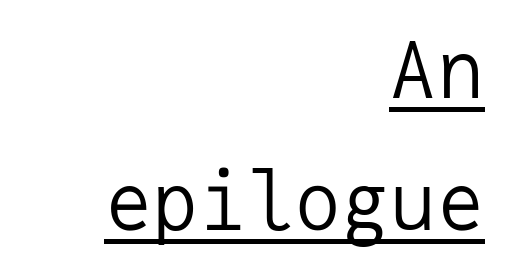
{"serif": "no", "italic": "no", "bold": "no", "weight": "regular", "width": "normal", "stroke_contrast": "low", "x_height": "medium", "monospaced": "yes", "underline": "yes", "align": "right", "line_spacing": "normal", "line_spacing_ratio": 1.67, "letter_spacing": "normal", "letter_spacing_em": 0.0, "glyph_px": 79}
